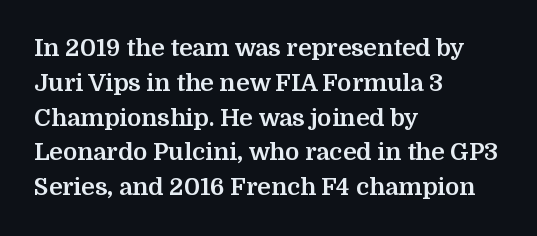
Q: Is the text bold? A: Yes.
Q: Is the text italic (slanted)? A: No, it is upright.
Q: Is the text underlined? A: No.
Q: How is the paragraph aligned? A: Left-aligned.
Q: Is the spacing between letters normal or unusually wide? A: Normal.
Q: Is the spacing between lines tight, normal or loose? A: Normal.
